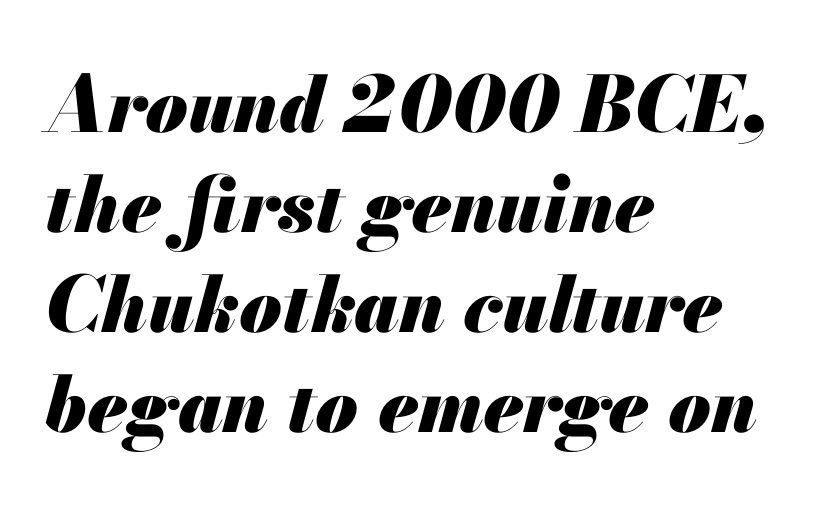
The image shows 77 px heavy type, italic (leaning right); set left-aligned, normal line spacing (1.3x), normal letter spacing, not underlined; medium stroke contrast and a small x-height.
